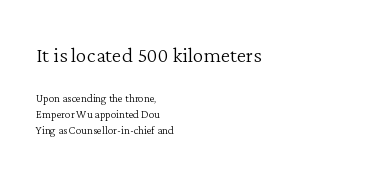
{"italic": "no", "bold": "no", "underline": "no", "align": "left", "line_spacing": "tight", "line_spacing_ratio": 1.14, "letter_spacing": "normal", "letter_spacing_em": 0.0, "larger_block": "first", "size_ratio": 1.93, "glyph_px": 27}
